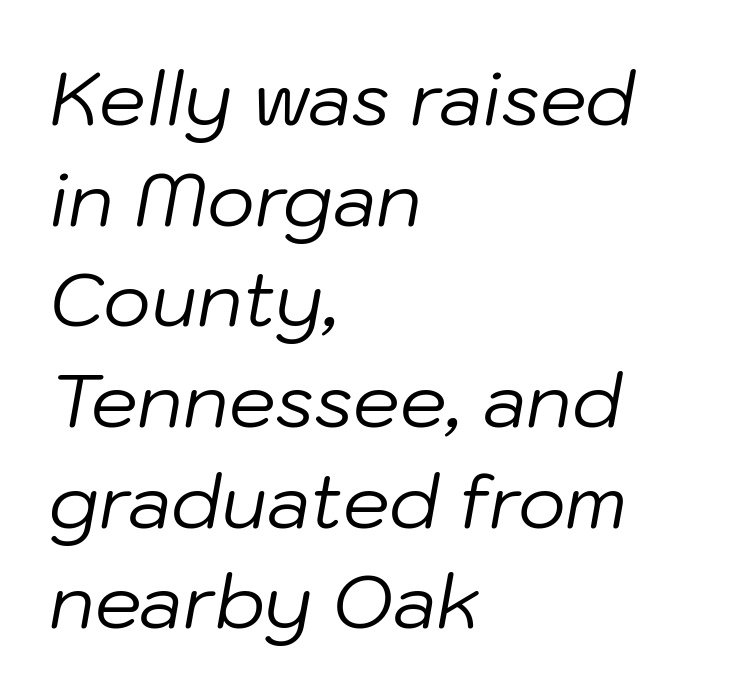
Q: Is the text bold? A: No.
Q: Is the text italic (slanted)? A: Yes, it leans right by about 10 degrees.
Q: Is the text underlined? A: No.
Q: How is the paragraph aligned? A: Left-aligned.
Q: Is the spacing between letters normal or unusually wide? A: Normal.
Q: Is the spacing between lines tight, normal or loose? A: Normal.
Q: Width (condensed, normal, or wide)? A: Normal.
Q: Stroke contrast? A: Low.
Q: x-height? A: Medium.
Q: Monospaced? A: No.
